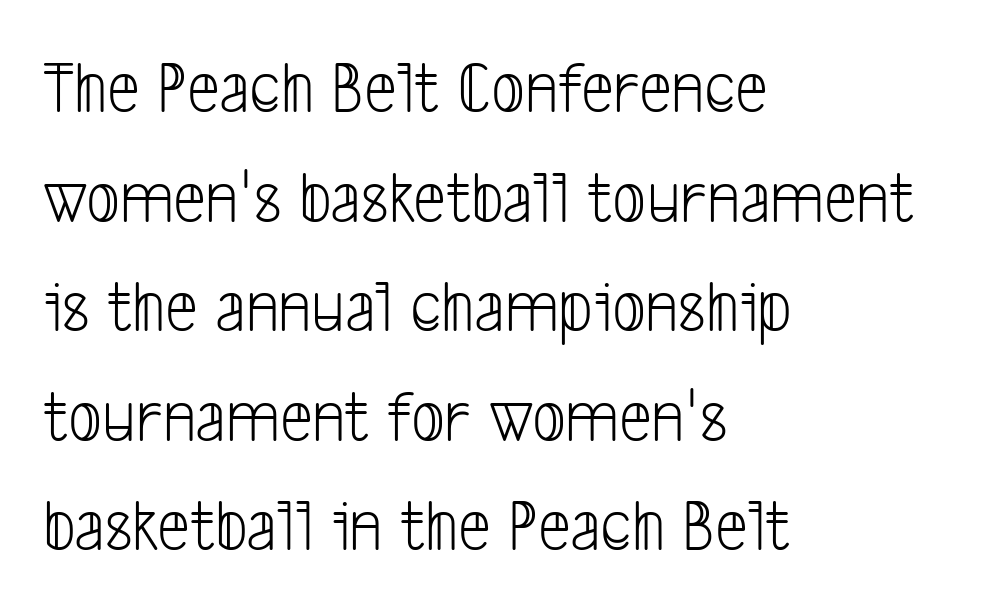
The image shows 74 px light, condensed sans-serif type; set left-aligned, normal line spacing (1.48x), normal letter spacing, not underlined; low stroke contrast and a medium x-height.
